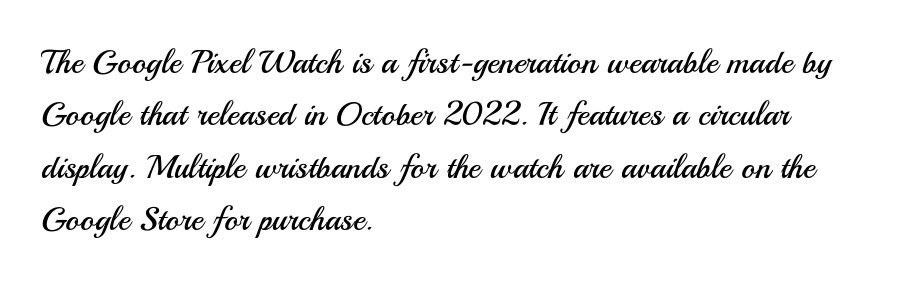
{"serif": "no", "bold": "no", "weight": "regular", "width": "normal", "stroke_contrast": "medium", "x_height": "small", "monospaced": "no", "underline": "no", "align": "left", "line_spacing": "normal", "line_spacing_ratio": 1.59, "letter_spacing": "normal", "letter_spacing_em": 0.0, "glyph_px": 33}
